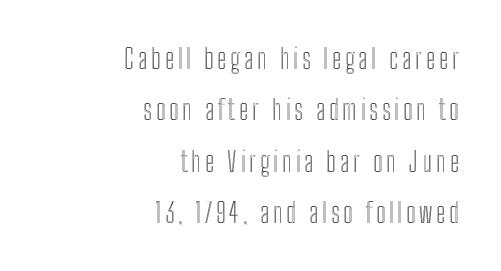
The image shows 27 px text type, upright; set right-aligned, loose line spacing (1.9x), not underlined.
